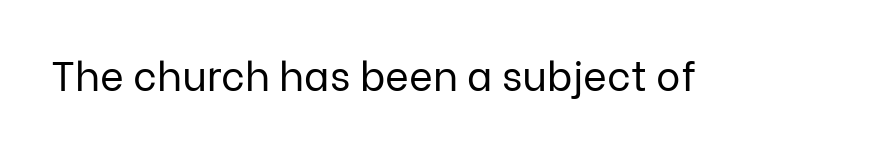
Q: Is the text bold? A: No.
Q: Is the text italic (slanted)? A: No, it is upright.
Q: Is the typeface a serif or a sans-serif typeface? A: Sans-serif.
Q: Is the text underlined? A: No.
Q: Is the spacing between letters normal or unusually wide? A: Normal.
Q: Width (condensed, normal, or wide)? A: Normal.
Q: Stroke contrast? A: Low.
Q: x-height? A: Medium.
Q: Monospaced? A: No.
